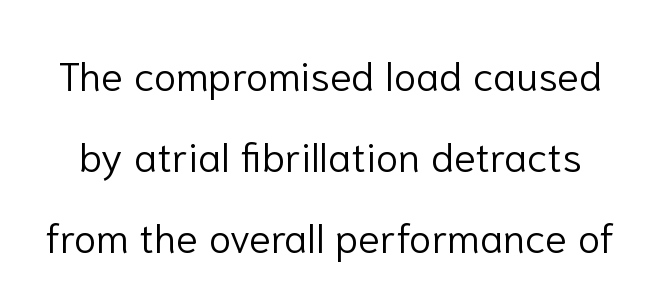
Q: Is the text bold? A: No.
Q: Is the text italic (slanted)? A: No, it is upright.
Q: Is the typeface a serif or a sans-serif typeface? A: Sans-serif.
Q: Is the text underlined? A: No.
Q: Is the spacing between letters normal or unusually wide? A: Normal.
Q: Is the spacing between lines tight, normal or loose? A: Loose.
Q: Width (condensed, normal, or wide)? A: Normal.
Q: Stroke contrast? A: Low.
Q: x-height? A: Medium.
Q: Monospaced? A: No.
